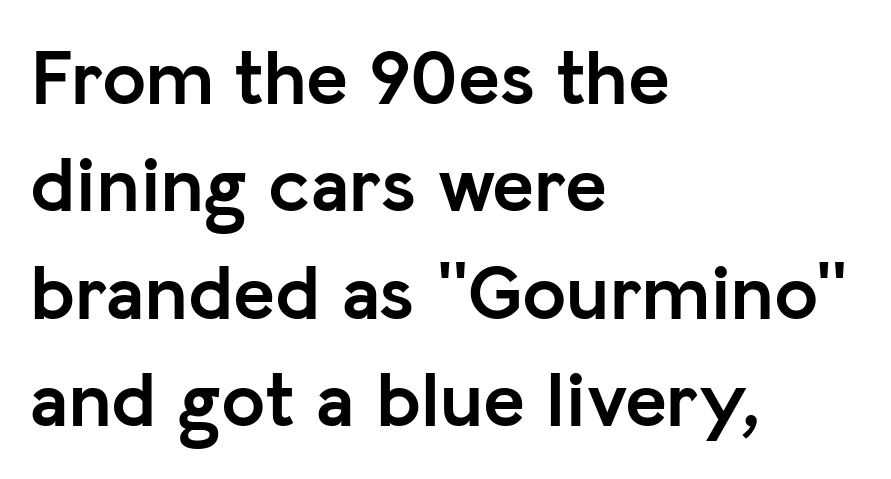
{"serif": "no", "italic": "no", "bold": "yes", "weight": "semibold", "width": "normal", "stroke_contrast": "low", "x_height": "medium", "monospaced": "no", "underline": "no", "align": "left", "line_spacing": "normal", "line_spacing_ratio": 1.36, "letter_spacing": "normal", "letter_spacing_em": 0.0, "glyph_px": 79}
